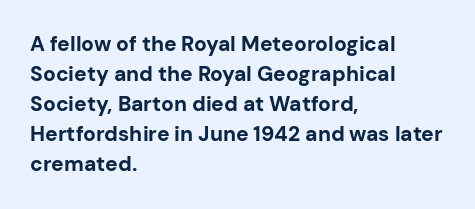
The font's upright variant was chosen for this text. These lines keep a tight, regular rhythm from letter to letter. Notice how thick the strokes are: this is what a full bold looks like. These lines sit exactly where default settings would place them.
